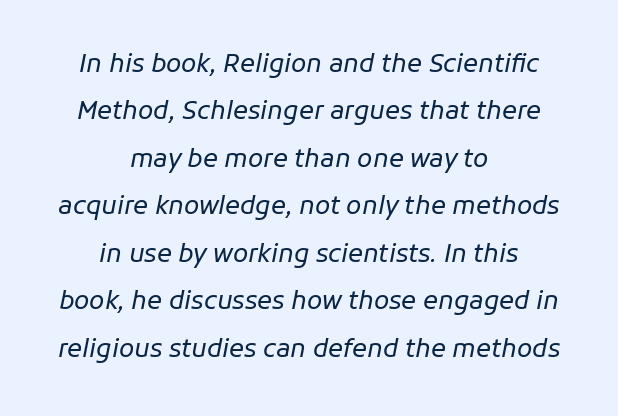
The image shows 25 px text type, italic (leaning right); set centered, loose line spacing (1.9x), normal letter spacing, not underlined.
